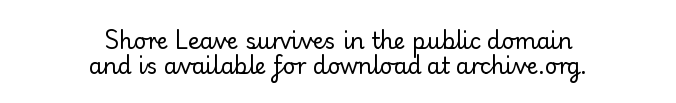
The image shows 22 px text type, upright; set centered, tight line spacing (1.13x), normal letter spacing, not underlined.
